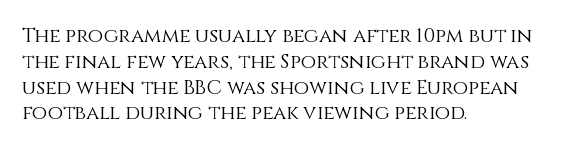
{"italic": "no", "bold": "no", "underline": "no", "align": "left", "line_spacing": "normal", "line_spacing_ratio": 1.29, "letter_spacing": "normal", "letter_spacing_em": 0.0, "glyph_px": 20}
